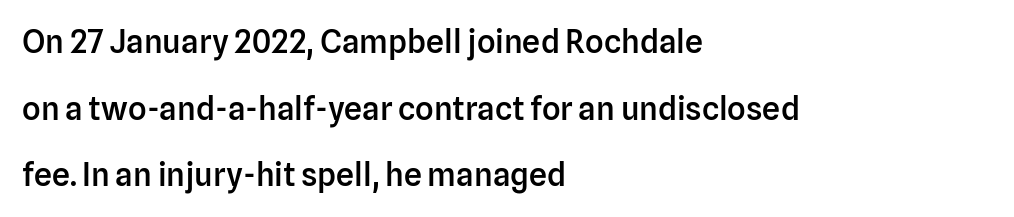
{"serif": "no", "italic": "no", "bold": "semi", "weight": "semibold", "width": "normal", "stroke_contrast": "low", "x_height": "medium", "monospaced": "no", "underline": "no", "align": "left", "line_spacing": "loose", "line_spacing_ratio": 2.08, "letter_spacing": "normal", "letter_spacing_em": 0.0, "glyph_px": 32}
